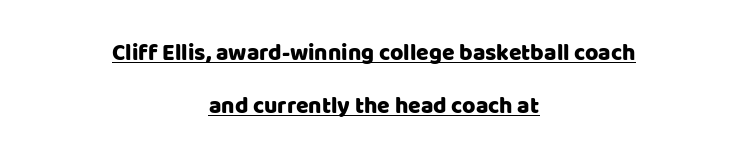
The image shows 23 px text type, upright; set centered, loose line spacing (2.32x), normal letter spacing, underlined.
